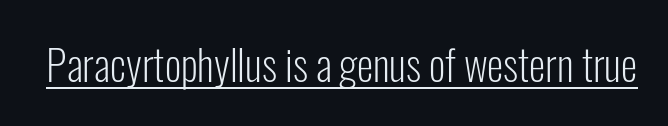
Think standard paragraph weight, or any step lighter than that. The horizontal fit of the characters is conventional and even. In terms of posture, this sample is upright. The rendering uses natural spacing where letterforms have individual widths. Beneath each row of characters lies a ruled line. Does the type have serifs? No, each stem ends abruptly.
